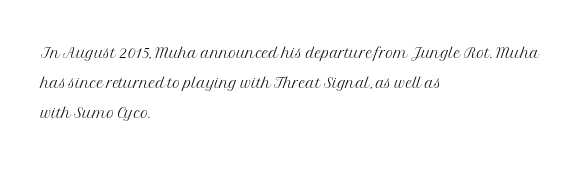
Regarding leading, the lines here are spaced in the standard way. Underline: absent. A classic flush-left, rag-right setting is used for this passage.
